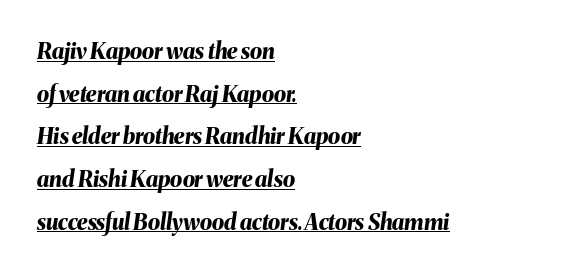
Q: Is the text bold? A: Yes.
Q: Is the text italic (slanted)? A: Yes, it leans right by about 8 degrees.
Q: Is the text underlined? A: Yes.
Q: How is the paragraph aligned? A: Left-aligned.
Q: Is the spacing between letters normal or unusually wide? A: Normal.
Q: Is the spacing between lines tight, normal or loose? A: Loose.
